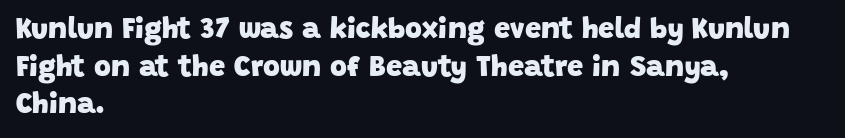
Typesetter's note: full bold, strokes at maximum text heaviness. Does the type have serifs? No, each stem ends abruptly. The type is set solid horizontally, with unmodified tracking. Notice how descenders clear the ascenders below comfortably — that's standard leading. Plain, unruled lines of type.
